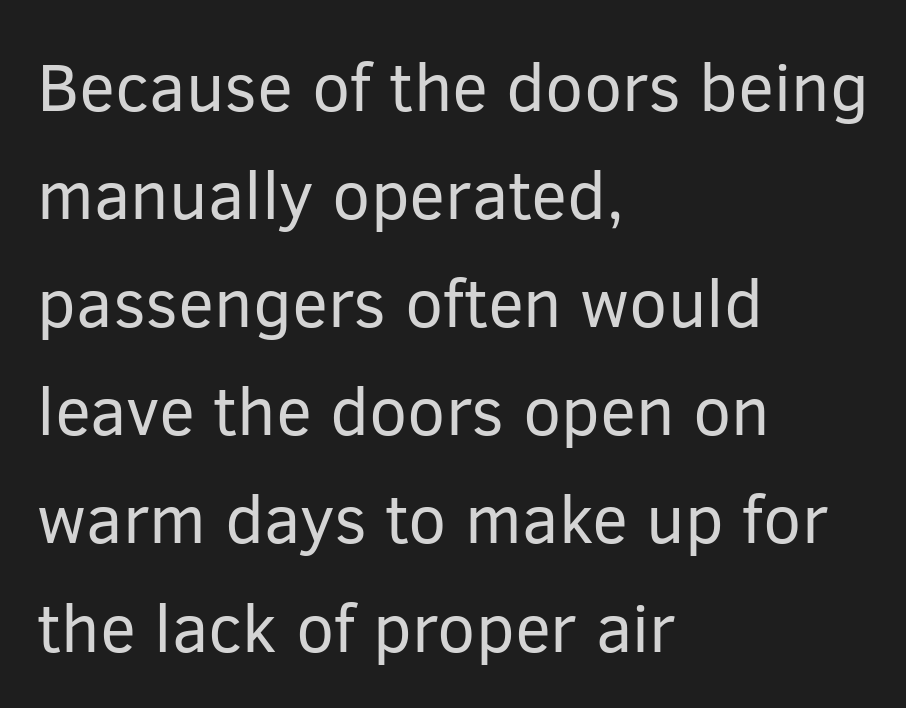
Q: Is the text bold? A: No.
Q: Is the text italic (slanted)? A: No, it is upright.
Q: Is the typeface a serif or a sans-serif typeface? A: Sans-serif.
Q: Is the text underlined? A: No.
Q: How is the paragraph aligned? A: Left-aligned.
Q: Is the spacing between letters normal or unusually wide? A: Normal.
Q: Is the spacing between lines tight, normal or loose? A: Normal.
Q: Width (condensed, normal, or wide)? A: Normal.
Q: Stroke contrast? A: Low.
Q: x-height? A: Medium.
Q: Monospaced? A: No.
